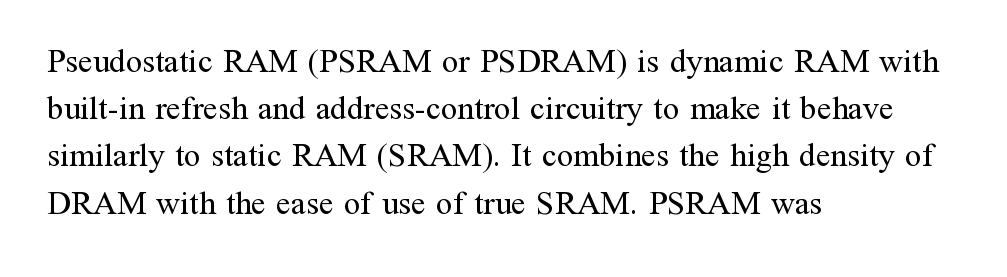
Vertical spacing — default. Check where the strokes stop: tiny serifs finish them off. Which margin do the lines hug? The left one — the right edge is uneven. Check the space under the baseline: it is left empty. Ordinary non-slanted type is in use. Caption: face not bold, strokes unweighted.
